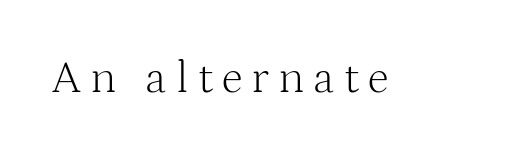
Do the characters align in a grid? No, the font is proportional. Bare-footed words on every line. Posture: straight, roman, zero tilt. A typesetter would call this heavily tracked-out type.
